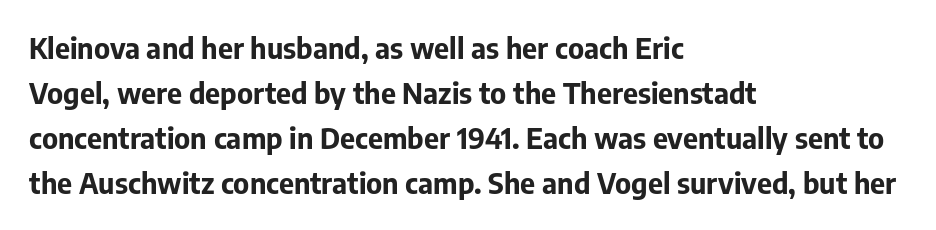
{"serif": "no", "italic": "no", "bold": "yes", "weight": "bold", "width": "normal", "stroke_contrast": "low", "x_height": "medium", "monospaced": "no", "underline": "no", "align": "left", "line_spacing": "normal", "line_spacing_ratio": 1.55, "letter_spacing": "normal", "letter_spacing_em": 0.0, "glyph_px": 29}
